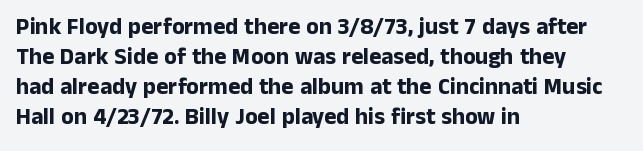
Designer's note — italics off, roman on. Clear beneath every line of the passage. Set as a true bold cut, around the 700 mark. How would I describe the line gaps? Plain and ordinary.
